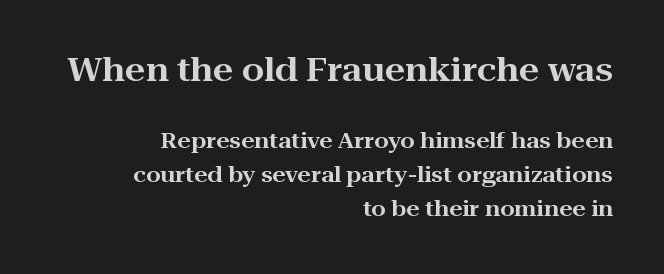
The letters stand straight up with perfectly vertical stems. The compositor pushed each line to the right boundary. Typesetter's note — upper block bumped up in size, lower block left smaller. Proportional: the letters do not fall into vertical columns. The tracking reads as untouched default to a designer's eye.
